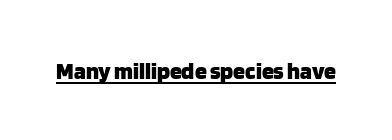
Students, observe the line beneath the letters — that is underlining. Upright lettering throughout. Summary of weight: heavy, a full bold. Here the glyphs are tracked normally, forming tight word shapes.
